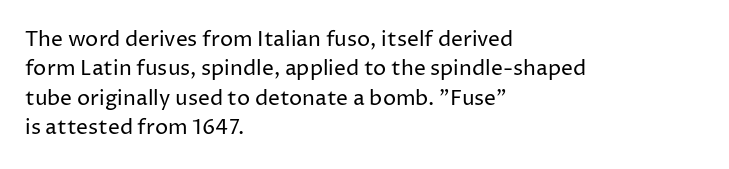
A clean baseline with only descenders dipping below it. If you drew a line through each stem, it would be perfectly vertical. Honestly, the row spacing looks completely unremarkable. Is this a heavy cut? Hardly; it is regular or lighter.
